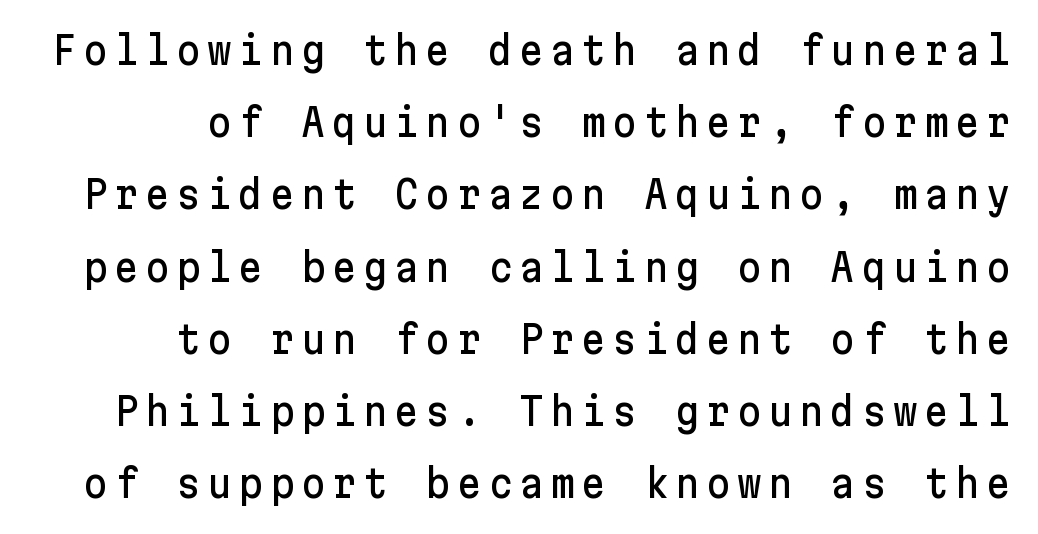
The image shows 38 px sans-serif type, upright; set right-aligned, loose line spacing (1.9x), not underlined; low stroke contrast and a medium x-height.
